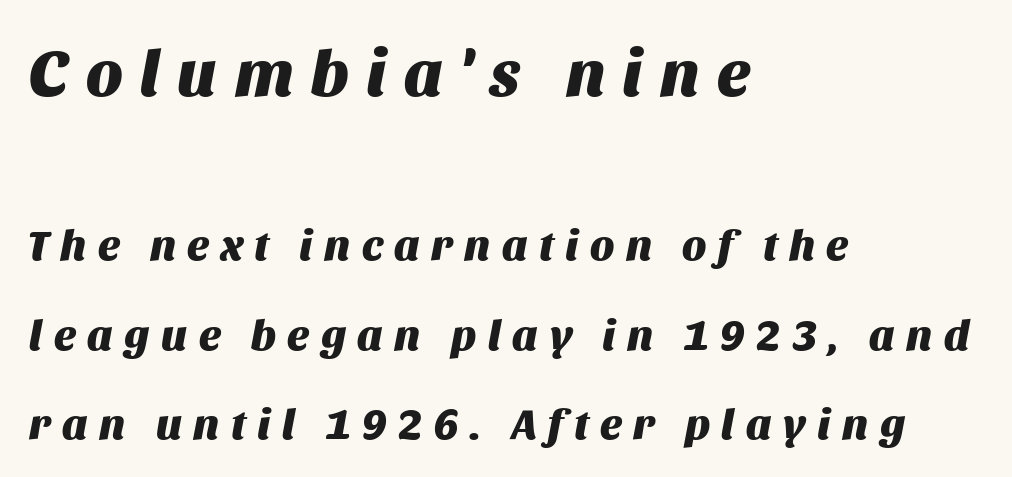
{"italic": "yes", "lean": "right", "slant_degrees": 11, "bold": "yes", "weight": "heavy", "width": "normal", "stroke_contrast": "medium", "x_height": "large", "monospaced": "no", "underline": "no", "align": "left", "line_spacing": "loose", "line_spacing_ratio": 2.08, "letter_spacing": "wide", "letter_spacing_em": 0.27, "larger_block": "first", "size_ratio": 1.51, "glyph_px": 65}
